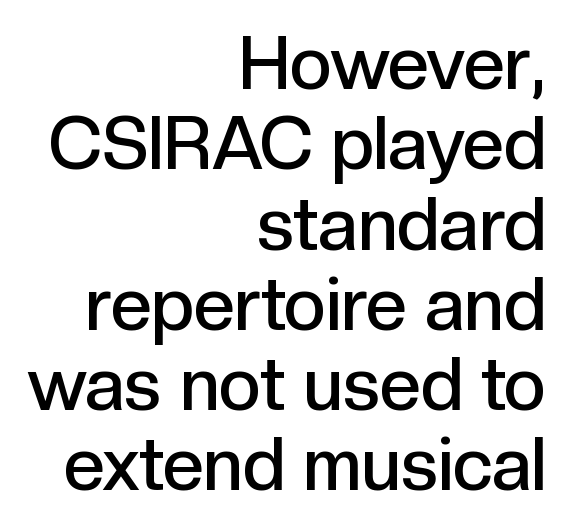
The typography opts for an upright posture over an oblique one. Stroke terminals: plain, sans-serif. These lines are rendered in a variable-pitch font. Honestly, the rows look squashed on top of each other.
